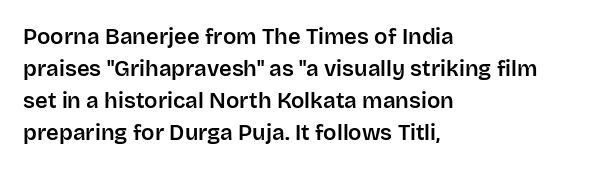
The image shows 22 px text type, upright; set left-aligned, normal line spacing (1.46x), normal letter spacing, not underlined.
